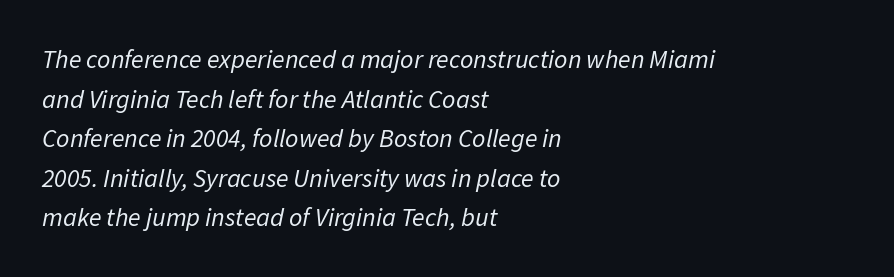
These lines sit exactly where default settings would place them. The glyphs look as if they've been sheared to an angle. Plain, unruled lines of type. Notice how the passage keeps a crisp vertical edge on the left only. In terms of letterspacing, this is plain default setting. The typeface has the unassuming heft of standard copy or less.
